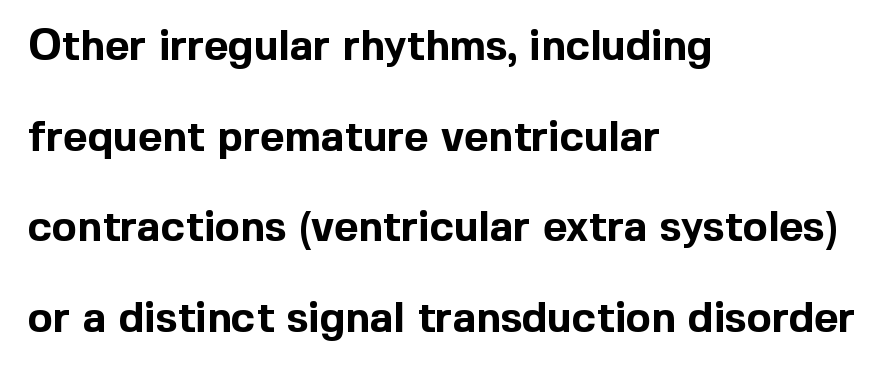
Q: Is the text bold? A: Yes.
Q: Is the text italic (slanted)? A: No, it is upright.
Q: Is the typeface a serif or a sans-serif typeface? A: Sans-serif.
Q: Is the text underlined? A: No.
Q: How is the paragraph aligned? A: Left-aligned.
Q: Is the spacing between letters normal or unusually wide? A: Normal.
Q: Is the spacing between lines tight, normal or loose? A: Loose.
Q: Width (condensed, normal, or wide)? A: Normal.
Q: x-height? A: Medium.
Q: Monospaced? A: No.
